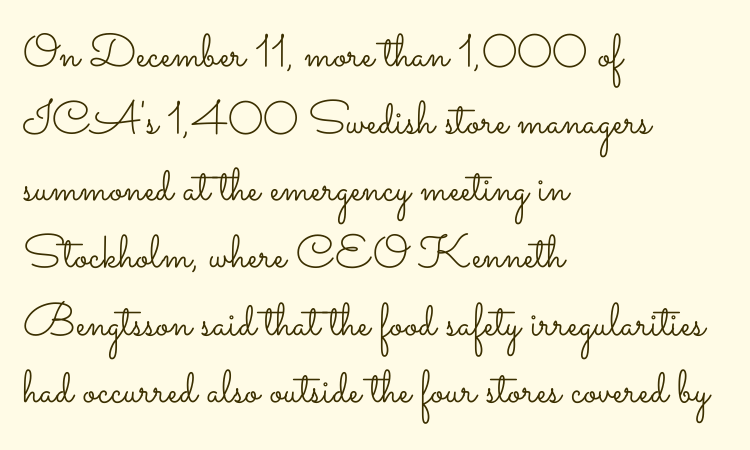
Is the stroke heavy? The answer is a plain regular-or-lighter. Short and long lines alike share a common starting point at left. The gaps between neighbouring characters are ordinary and unremarkable.
